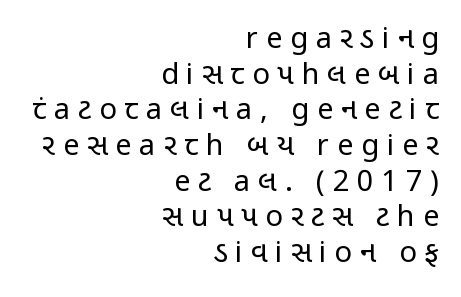
Q: Is the text bold? A: No.
Q: Is the text italic (slanted)? A: No, it is upright.
Q: Is the typeface a serif or a sans-serif typeface? A: Sans-serif.
Q: Is the text underlined? A: No.
Q: How is the paragraph aligned? A: Right-aligned.
Q: Is the spacing between letters normal or unusually wide? A: Unusually wide.
Q: Width (condensed, normal, or wide)? A: Condensed.
Q: Stroke contrast? A: Low.
Q: x-height? A: Medium.
Q: Monospaced? A: No.
